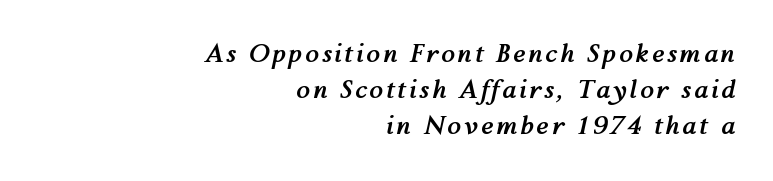
Q: Is the text bold? A: Yes.
Q: Is the text italic (slanted)? A: Yes, it leans right by about 12 degrees.
Q: Is the text underlined? A: No.
Q: How is the paragraph aligned? A: Right-aligned.
Q: Is the spacing between lines tight, normal or loose? A: Normal.
